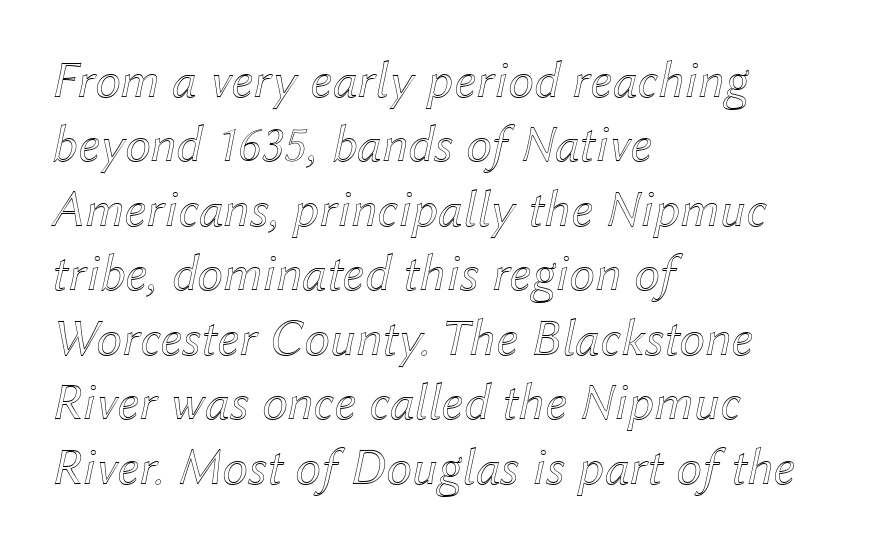
{"italic": "yes", "lean": "right", "slant_degrees": 12, "width": "normal", "x_height": "medium", "monospaced": "no", "underline": "no", "align": "left", "line_spacing_ratio": 1.24, "letter_spacing": "normal", "letter_spacing_em": 0.0, "glyph_px": 52}
